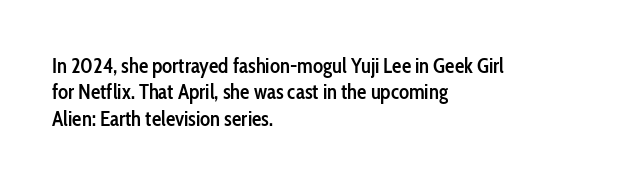
The image shows 21 px text type, upright; set left-aligned, normal line spacing (1.26x), normal letter spacing, not underlined.
